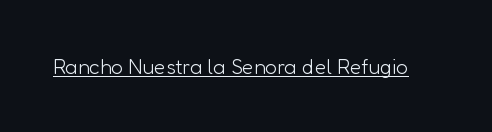
Italic: no, the glyphs are upright roman. You can see a thin bar hugging the bottom of the glyphs. Nothing heavy about these letters — not bold at all. Look at the tracking — it's just the regular setting, nothing added.
